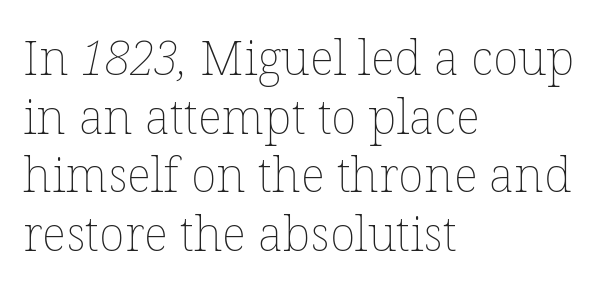
{"bold": "no", "weight": "thin", "width": "normal", "stroke_contrast": "low", "x_height": "medium", "monospaced": "no", "underline": "no", "align": "left", "line_spacing_ratio": 1.22, "letter_spacing": "normal", "letter_spacing_em": 0.0, "glyph_px": 48}
